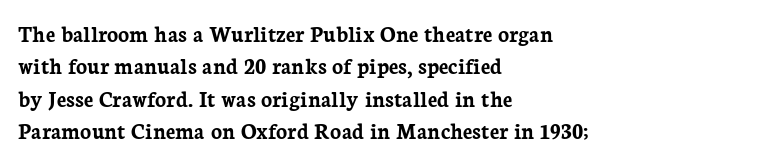
{"italic": "no", "bold": "yes", "underline": "no", "align": "left", "line_spacing": "normal", "line_spacing_ratio": 1.41, "letter_spacing": "normal", "letter_spacing_em": 0.0, "glyph_px": 23}
